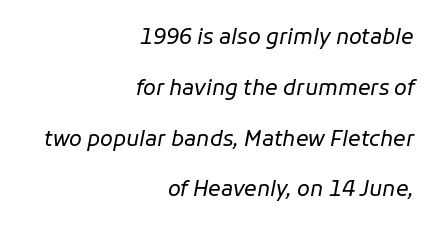
{"italic": "yes", "lean": "right", "slant_degrees": 11, "bold": "no", "underline": "no", "align": "right", "line_spacing": "loose", "line_spacing_ratio": 2.42, "letter_spacing": "normal", "letter_spacing_em": 0.0, "glyph_px": 21}
